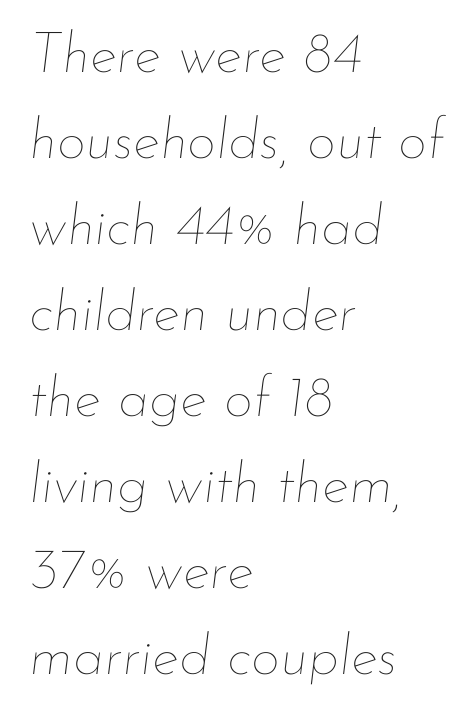
Q: Is the text bold? A: No.
Q: Is the text italic (slanted)? A: Yes, it leans right by about 7 degrees.
Q: Is the text underlined? A: No.
Q: How is the paragraph aligned? A: Left-aligned.
Q: Is the spacing between letters normal or unusually wide? A: Normal.
Q: Is the spacing between lines tight, normal or loose? A: Normal.
Q: Width (condensed, normal, or wide)? A: Normal.
Q: Stroke contrast? A: Low.
Q: x-height? A: Small.
Q: Monospaced? A: No.
